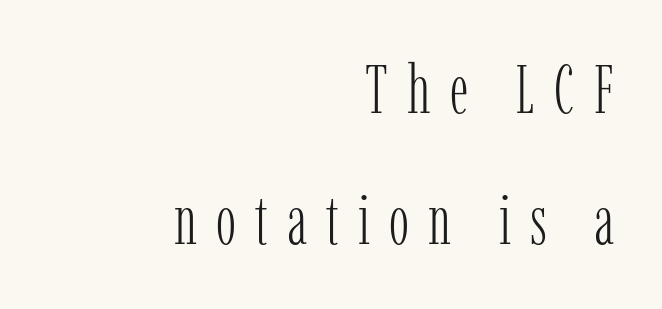
The image shows 68 px light, condensed serif type, upright; set right-aligned, loose line spacing (1.92x), unusually wide letter spacing (+0.28 em), not underlined; low stroke contrast and a medium x-height.
